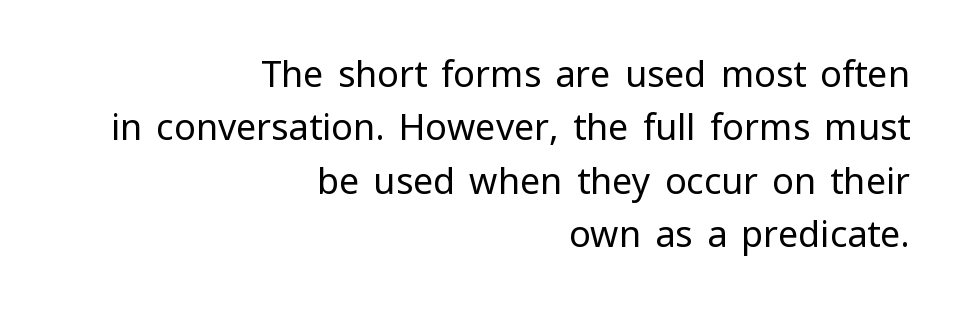
The image shows 36 px regular-weight sans-serif type, upright; set right-aligned, normal line spacing (1.48x), normal letter spacing, not underlined; low stroke contrast and a medium x-height.
